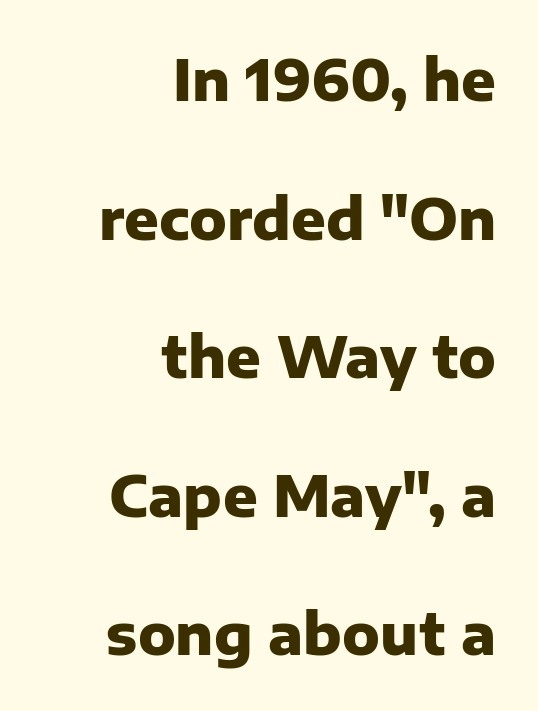
Q: Is the text bold? A: Yes.
Q: Is the text italic (slanted)? A: No, it is upright.
Q: Is the typeface a serif or a sans-serif typeface? A: Sans-serif.
Q: Is the text underlined? A: No.
Q: How is the paragraph aligned? A: Right-aligned.
Q: Is the spacing between letters normal or unusually wide? A: Normal.
Q: Is the spacing between lines tight, normal or loose? A: Loose.
Q: Width (condensed, normal, or wide)? A: Normal.
Q: Stroke contrast? A: Low.
Q: x-height? A: Medium.
Q: Monospaced? A: No.
